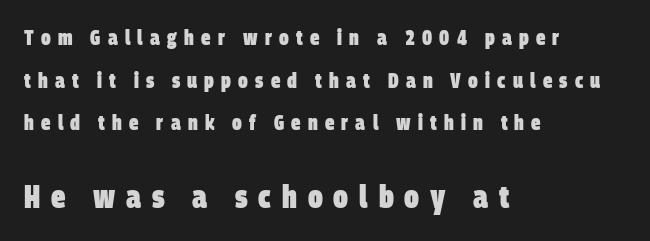
Q: Is the text bold? A: Yes.
Q: Is the typeface a serif or a sans-serif typeface? A: Sans-serif.
Q: Is the text underlined? A: No.
Q: How is the paragraph aligned? A: Left-aligned.
Q: Is the spacing between letters normal or unusually wide? A: Unusually wide.
Q: Is the spacing between lines tight, normal or loose? A: Loose.
Q: Which block of text is set in a larger size, the first (top) or the second (bottom)? A: The second (bottom) one.
Q: Width (condensed, normal, or wide)? A: Condensed.
Q: Stroke contrast? A: Low.
Q: x-height? A: Large.
Q: Monospaced? A: No.
